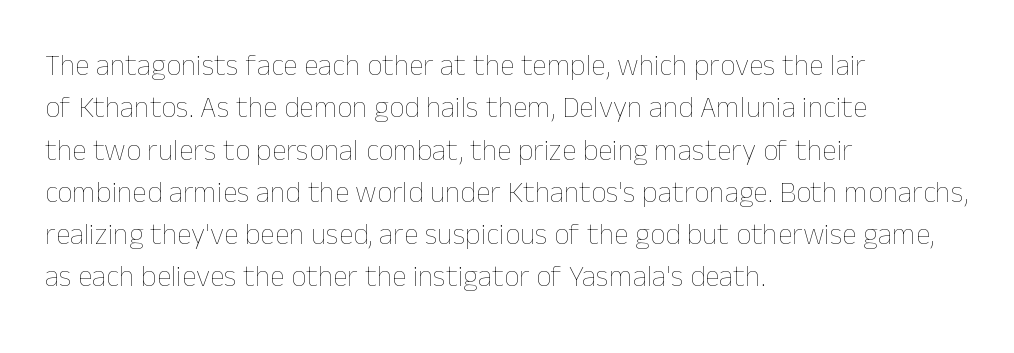
Q: Is the text bold? A: No.
Q: Is the text italic (slanted)? A: No, it is upright.
Q: Is the text underlined? A: No.
Q: How is the paragraph aligned? A: Left-aligned.
Q: Is the spacing between letters normal or unusually wide? A: Normal.
Q: Is the spacing between lines tight, normal or loose? A: Normal.
Q: Width (condensed, normal, or wide)? A: Normal.
Q: Stroke contrast? A: Low.
Q: x-height? A: Medium.
Q: Monospaced? A: No.
